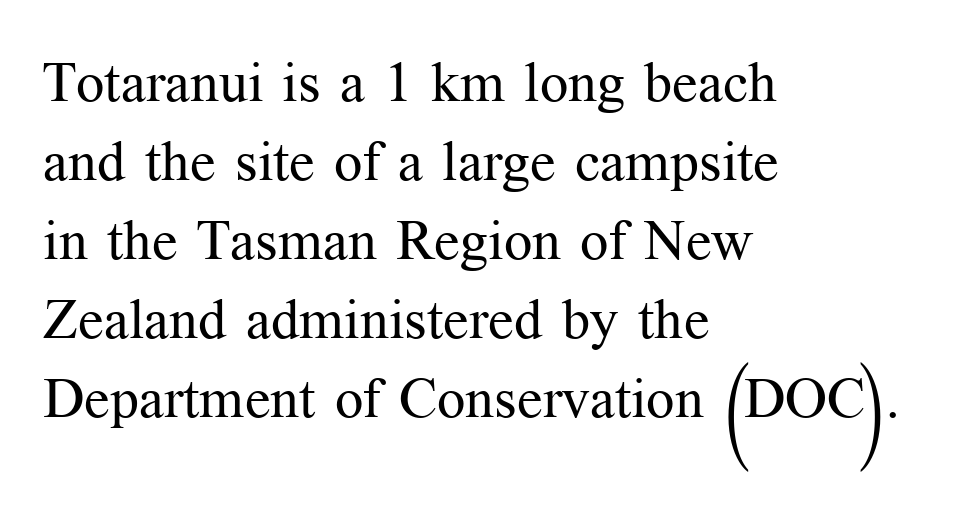
If you drew a line through each stem, it would be perfectly vertical. Leading: standard. Here the designer chose a conventional face with non-uniform glyph widths. Heft: none added — not bold.
